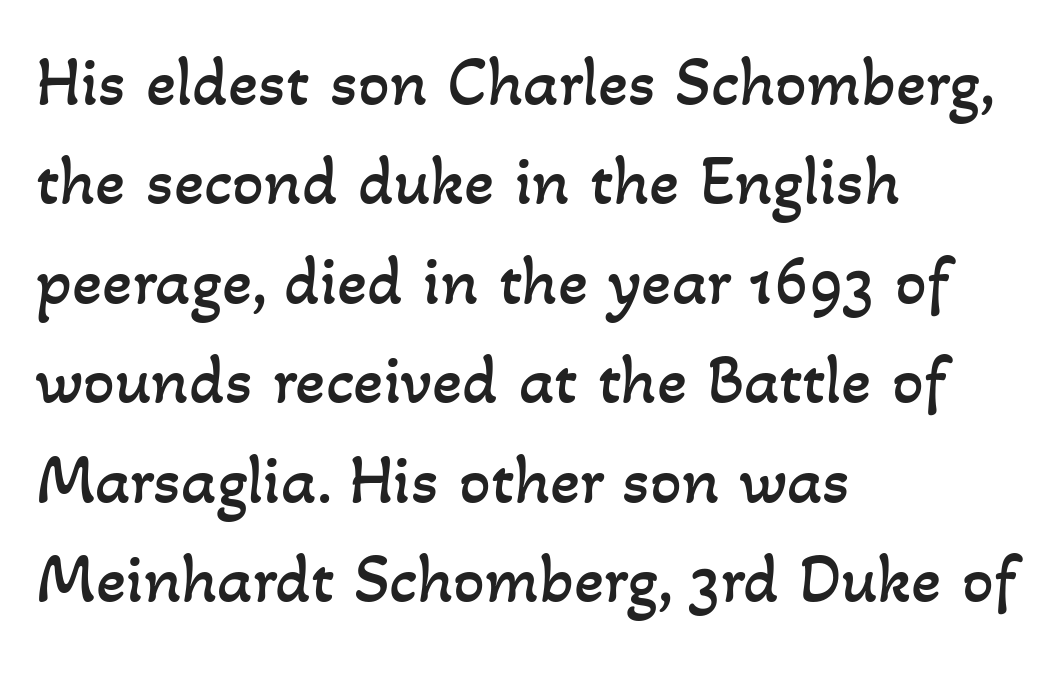
Q: Is the text bold? A: No.
Q: Is the text underlined? A: No.
Q: How is the paragraph aligned? A: Left-aligned.
Q: Is the spacing between letters normal or unusually wide? A: Normal.
Q: Is the spacing between lines tight, normal or loose? A: Normal.
Q: Width (condensed, normal, or wide)? A: Normal.
Q: Stroke contrast? A: Low.
Q: x-height? A: Small.
Q: Monospaced? A: No.
